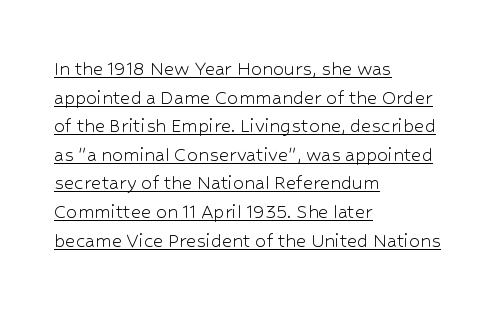
Q: Is the text bold? A: No.
Q: Is the text italic (slanted)? A: No, it is upright.
Q: Is the text underlined? A: Yes.
Q: How is the paragraph aligned? A: Left-aligned.
Q: Is the spacing between letters normal or unusually wide? A: Normal.
Q: Is the spacing between lines tight, normal or loose? A: Normal.
